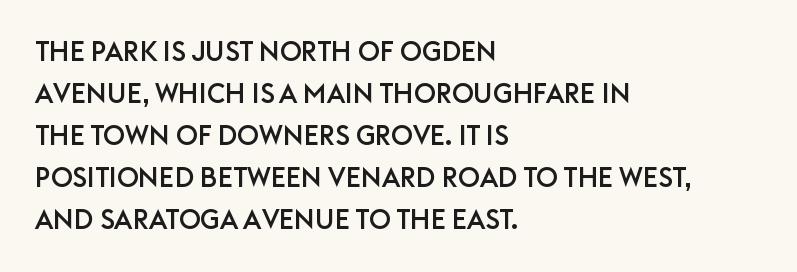
{"italic": "no", "underline": "no", "align": "left", "line_spacing": "normal", "line_spacing_ratio": 1.56, "letter_spacing": "normal", "letter_spacing_em": 0.0, "glyph_px": 27}
